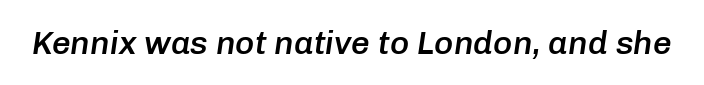
Q: Is the text bold? A: Semi-bold.
Q: Is the text italic (slanted)? A: Yes, it leans right by about 8 degrees.
Q: Is the text underlined? A: No.
Q: Is the spacing between letters normal or unusually wide? A: Normal.
Q: Width (condensed, normal, or wide)? A: Normal.
Q: Stroke contrast? A: Low.
Q: x-height? A: Medium.
Q: Monospaced? A: No.
